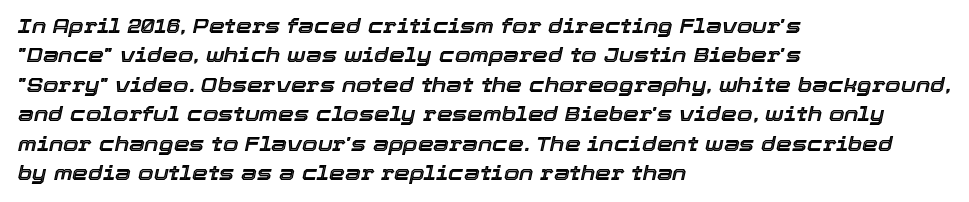
{"italic": "yes", "lean": "right", "slant_degrees": 12, "underline": "no", "align": "left", "line_spacing": "normal", "line_spacing_ratio": 1.47, "letter_spacing": "normal", "letter_spacing_em": 0.0, "glyph_px": 20}
